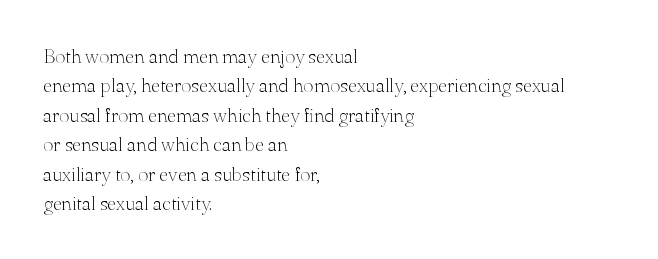
Look at the tracking — it's just the regular setting, nothing added. This sample keeps an unexceptional amount of space between lines. A typesetter would mark this as roman, not italic. Each row of text sits above clean, open space. Ink coverage per letter is moderate at most. This rendering uses left alignment, leaving the right contour irregular.
